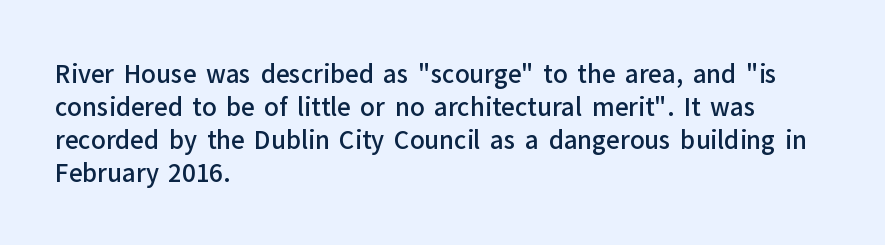
Q: Is the text bold? A: Semi-bold.
Q: Is the text italic (slanted)? A: No, it is upright.
Q: Is the text underlined? A: No.
Q: How is the paragraph aligned? A: Left-aligned.
Q: Is the spacing between letters normal or unusually wide? A: Normal.
Q: Is the spacing between lines tight, normal or loose? A: Normal.
